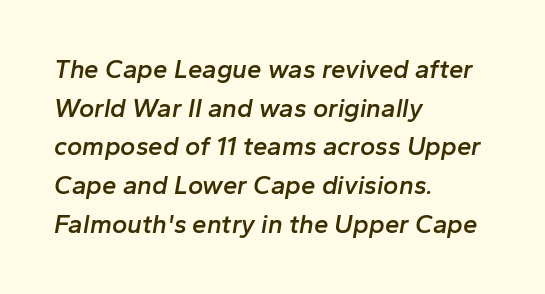
Typeset ragged right — the left edge is the straight one. The rows are spaced the way most documents space them. Here the glyphs are tracked normally, forming tight word shapes. No word sits above an underline.
